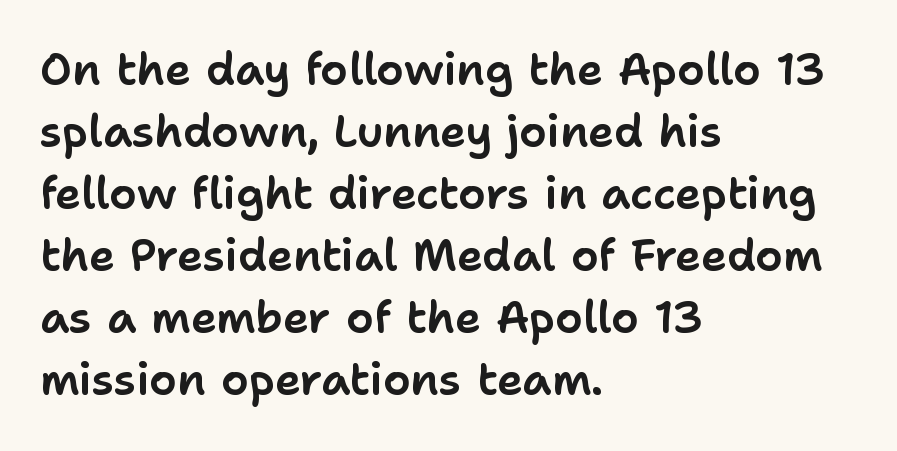
Q: Is the text italic (slanted)? A: No, it is upright.
Q: Is the typeface a serif or a sans-serif typeface? A: Sans-serif.
Q: Is the text underlined? A: No.
Q: How is the paragraph aligned? A: Left-aligned.
Q: Is the spacing between letters normal or unusually wide? A: Normal.
Q: Is the spacing between lines tight, normal or loose? A: Normal.
Q: Width (condensed, normal, or wide)? A: Normal.
Q: Stroke contrast? A: Low.
Q: x-height? A: Medium.
Q: Monospaced? A: No.
